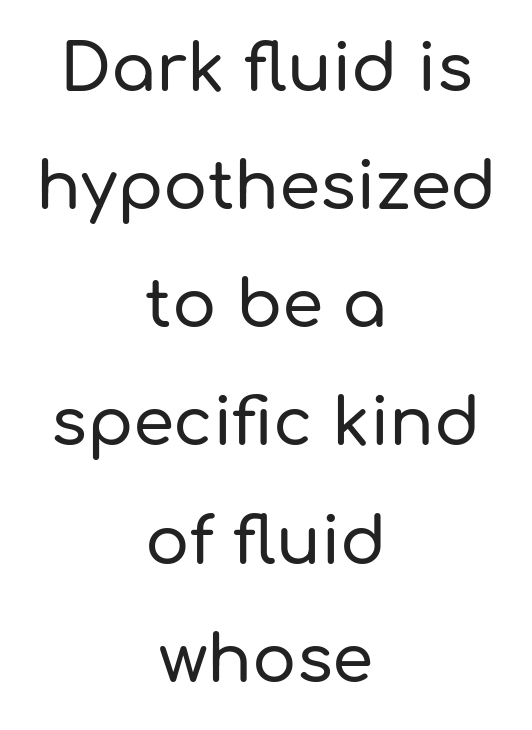
The image shows 66 px sans-serif type, upright; set centered, line spacing 1.79x, normal letter spacing, not underlined; low stroke contrast and a medium x-height.
